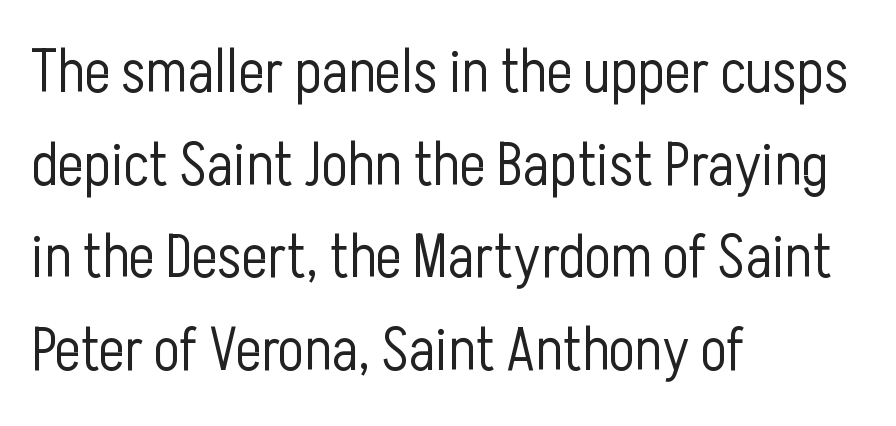
{"serif": "no", "italic": "no", "bold": "no", "weight": "light", "width": "condensed", "stroke_contrast": "low", "x_height": "medium", "monospaced": "no", "underline": "no", "align": "left", "line_spacing": "normal", "line_spacing_ratio": 1.52, "letter_spacing": "normal", "letter_spacing_em": 0.0, "glyph_px": 61}
